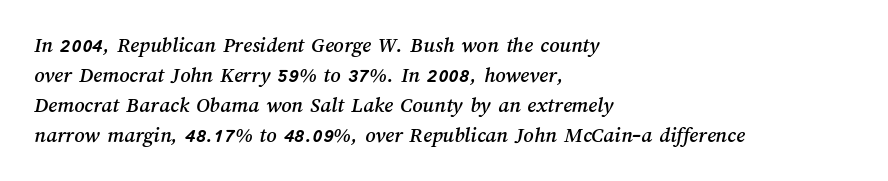
{"underline": "no", "align": "left", "line_spacing": "normal", "line_spacing_ratio": 1.36, "letter_spacing": "normal", "letter_spacing_em": 0.0, "glyph_px": 22}
